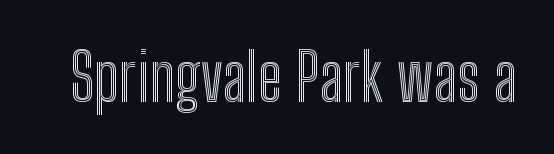
{"italic": "no", "width": "condensed", "x_height": "medium", "monospaced": "no", "underline": "no", "letter_spacing": "normal", "letter_spacing_em": 0.0, "glyph_px": 66}
